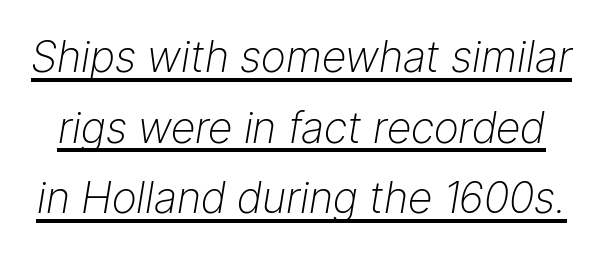
An italicized treatment has been applied to the whole sample. Is this a fixed-width face? No — the glyphs have proportional, varying widths. This sample keeps an unexceptional amount of space between lines. Underlining? Definitely there. Nothing unusual about the tracking: characters are spaced as the font intends.
